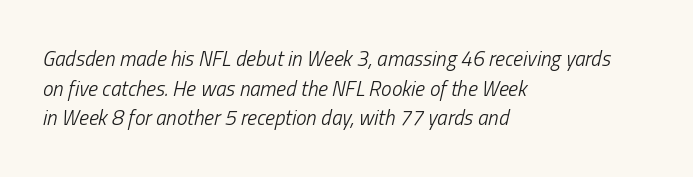
The image shows 21 px text type, italic (leaning right); set left-aligned, normal line spacing (1.41x), normal letter spacing, not underlined.
